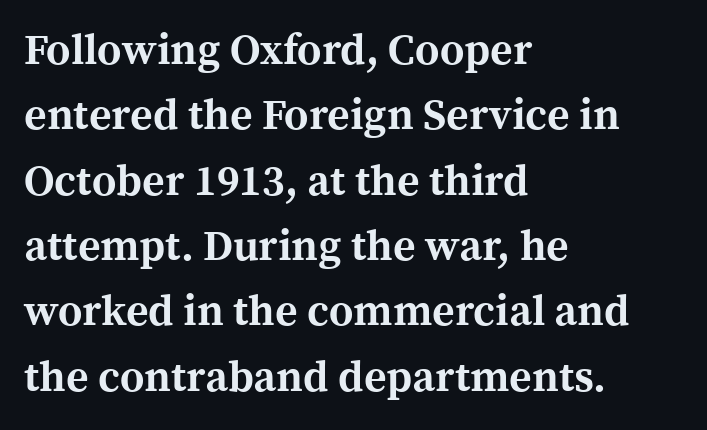
Q: Is the text bold? A: Yes.
Q: Is the text italic (slanted)? A: No, it is upright.
Q: Is the typeface a serif or a sans-serif typeface? A: Serif.
Q: Is the text underlined? A: No.
Q: How is the paragraph aligned? A: Left-aligned.
Q: Is the spacing between letters normal or unusually wide? A: Normal.
Q: Is the spacing between lines tight, normal or loose? A: Normal.
Q: Width (condensed, normal, or wide)? A: Normal.
Q: x-height? A: Medium.
Q: Monospaced? A: No.
